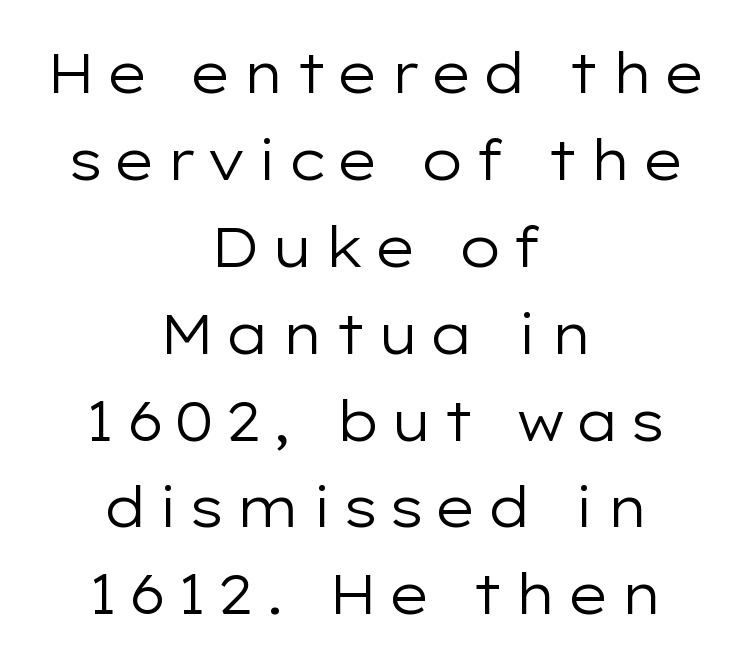
{"serif": "no", "italic": "no", "bold": "no", "weight": "regular", "width": "wide", "stroke_contrast": "low", "x_height": "medium", "monospaced": "no", "underline": "no", "align": "center", "line_spacing": "normal", "line_spacing_ratio": 1.58, "glyph_px": 55}
